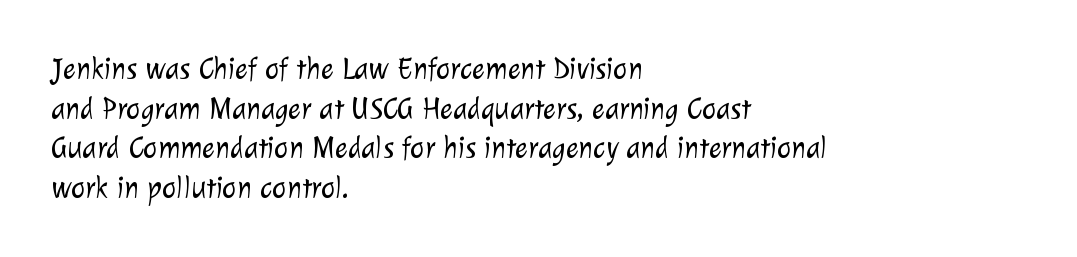
Q: Is the text bold? A: No.
Q: Is the typeface a serif or a sans-serif typeface? A: Sans-serif.
Q: Is the text underlined? A: No.
Q: How is the paragraph aligned? A: Left-aligned.
Q: Is the spacing between letters normal or unusually wide? A: Normal.
Q: Is the spacing between lines tight, normal or loose? A: Normal.
Q: Width (condensed, normal, or wide)? A: Normal.
Q: Stroke contrast? A: Low.
Q: x-height? A: Medium.
Q: Monospaced? A: No.
